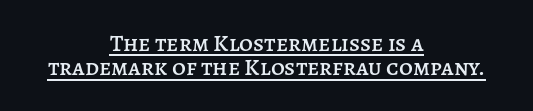
{"italic": "no", "underline": "yes", "align": "center", "line_spacing": "tight", "line_spacing_ratio": 1.02, "letter_spacing": "normal", "letter_spacing_em": 0.0, "glyph_px": 24}
